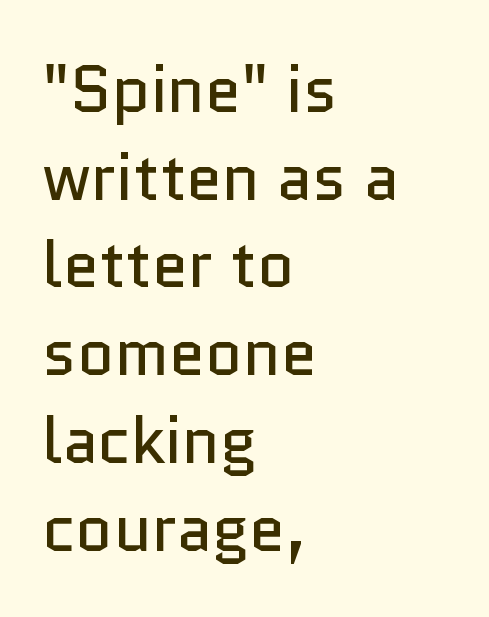
The image shows 65 px regular-weight sans-serif type, upright; set left-aligned, normal line spacing (1.35x), normal letter spacing, not underlined; low stroke contrast and a medium x-height.
